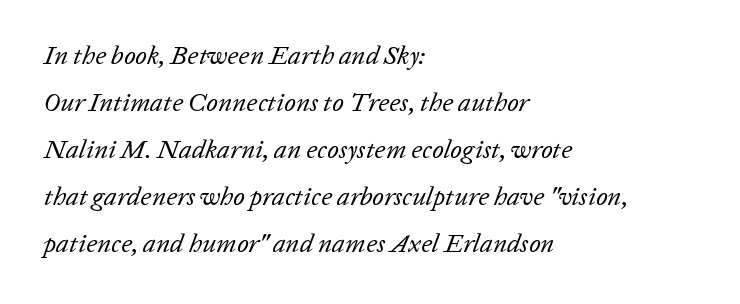
The characters are drawn with everyday or finer stroke widths. Glyph-to-glyph distance matches everyday printed text. The lines in this sample share a left origin and differ only in where they stop. Check the space under the baseline: it is left empty.
